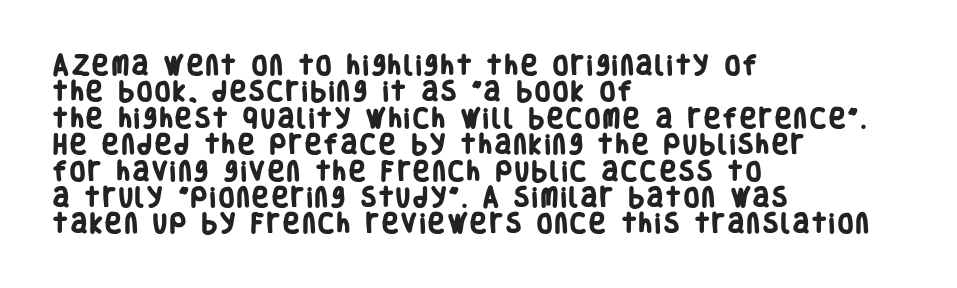
Q: Is the text bold? A: Yes.
Q: Is the text underlined? A: No.
Q: How is the paragraph aligned? A: Left-aligned.
